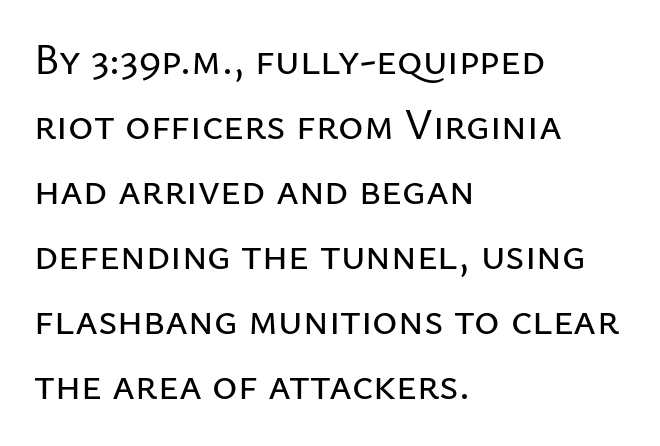
{"serif": "no", "italic": "no", "width": "normal", "stroke_contrast": "low", "x_height": "medium", "monospaced": "no", "underline": "no", "align": "left", "line_spacing": "normal", "line_spacing_ratio": 1.51, "letter_spacing": "normal", "letter_spacing_em": 0.0, "glyph_px": 43}
